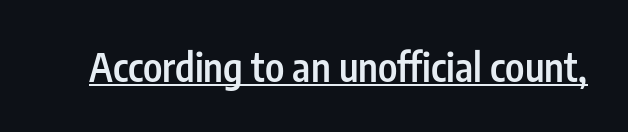
{"serif": "no", "italic": "no", "bold": "semi", "weight": "semibold", "width": "condensed", "stroke_contrast": "low", "x_height": "medium", "monospaced": "no", "underline": "yes", "letter_spacing": "normal", "letter_spacing_em": 0.0, "glyph_px": 39}
